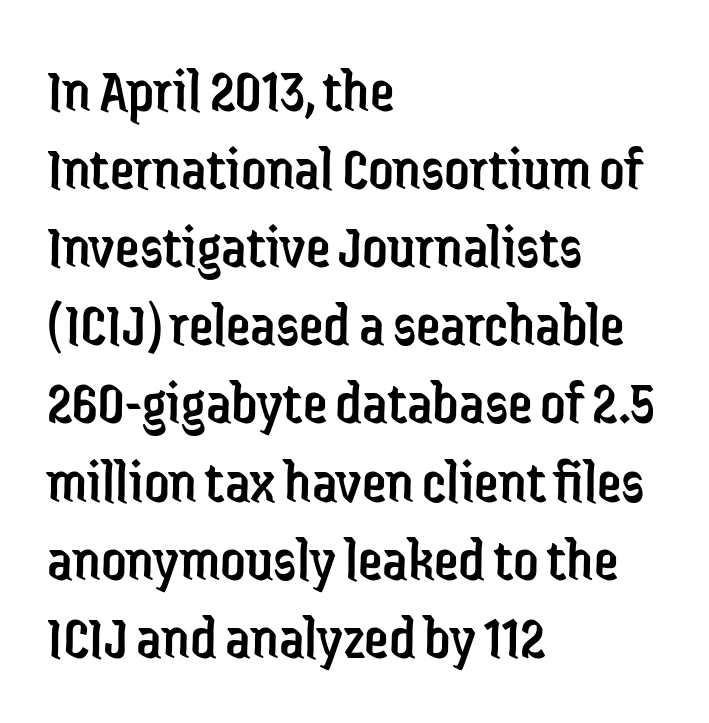
{"serif": "no", "italic": "no", "bold": "no", "weight": "regular", "width": "condensed", "stroke_contrast": "low", "x_height": "medium", "monospaced": "no", "underline": "no", "align": "left", "line_spacing": "normal", "line_spacing_ratio": 1.26, "letter_spacing": "normal", "letter_spacing_em": 0.0, "glyph_px": 62}
